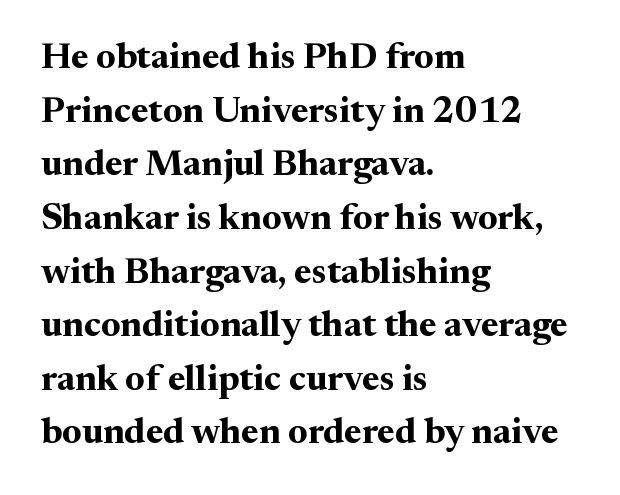
{"serif": "yes", "italic": "no", "bold": "yes", "weight": "bold", "width": "normal", "stroke_contrast": "medium", "x_height": "medium", "monospaced": "no", "underline": "no", "align": "left", "line_spacing": "normal", "line_spacing_ratio": 1.49, "letter_spacing": "normal", "letter_spacing_em": 0.0, "glyph_px": 36}
